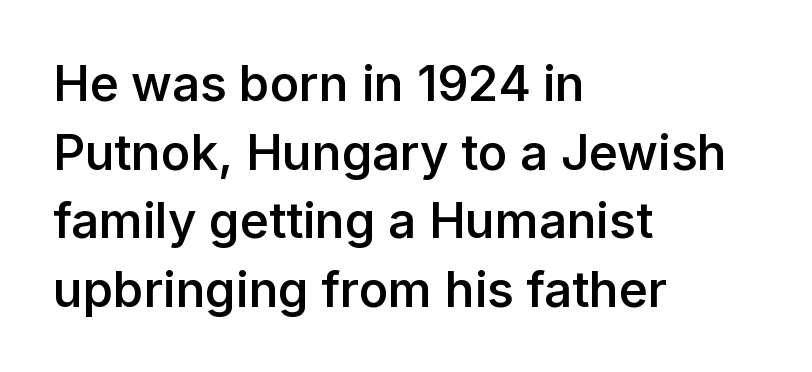
A typesetter would label this face a sans. The zone under the glyphs is completely vacant. I'd describe the lettering as semibold — firm but not a full bold. Quick note: interline space is typical.
